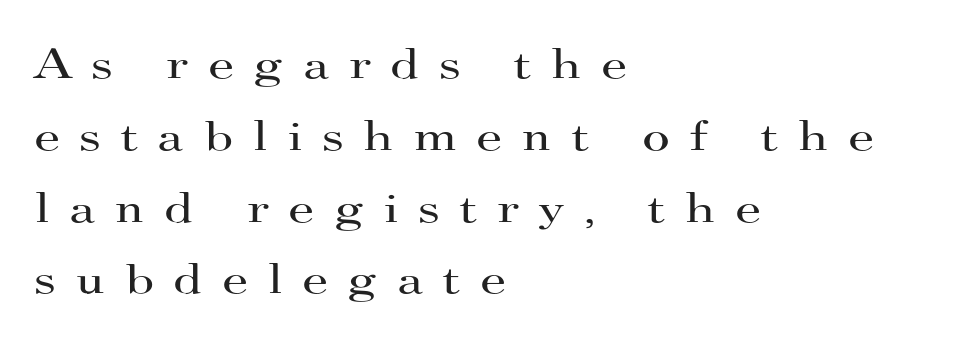
The image shows 43 px regular-weight, wide serif type, upright; set left-aligned, normal line spacing (1.67x), unusually wide letter spacing (+0.44 em), not underlined; high stroke contrast and a small x-height.
